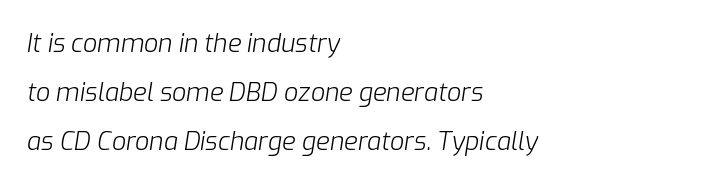
Q: Is the text bold? A: No.
Q: Is the text italic (slanted)? A: Yes, it leans right by about 9 degrees.
Q: Is the text underlined? A: No.
Q: How is the paragraph aligned? A: Left-aligned.
Q: Is the spacing between letters normal or unusually wide? A: Normal.
Q: Is the spacing between lines tight, normal or loose? A: Loose.
